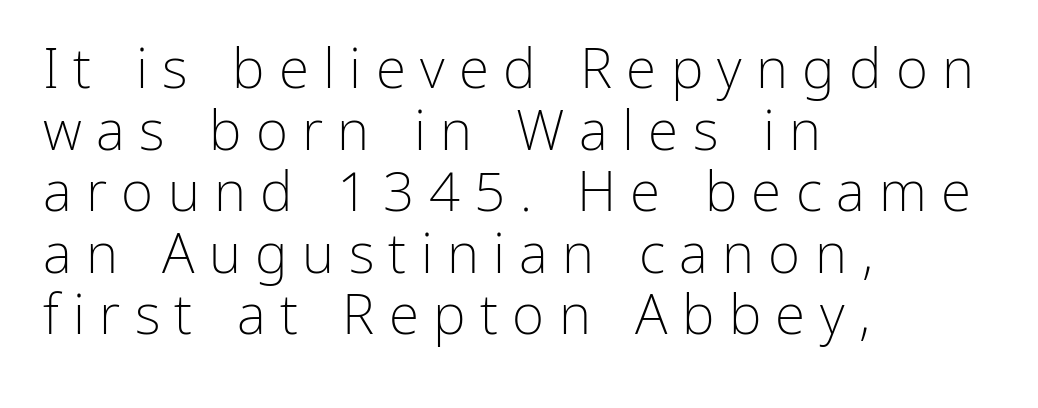
The image shows 55 px light sans-serif type, upright; set left-aligned, tight line spacing (1.12x), unusually wide letter spacing (+0.26 em), not underlined; low stroke contrast and a medium x-height.
